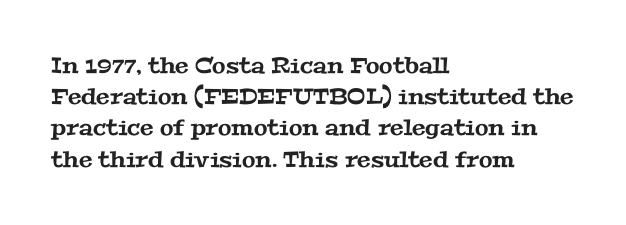
{"underline": "no", "align": "left", "line_spacing": "normal", "line_spacing_ratio": 1.42, "letter_spacing": "normal", "letter_spacing_em": 0.0, "glyph_px": 22}
